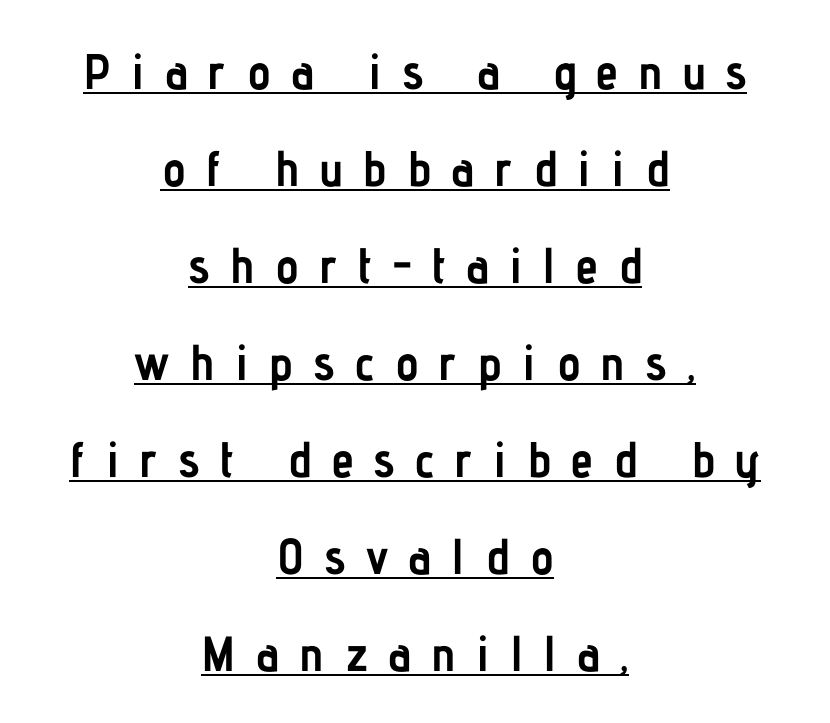
Q: Is the text bold? A: Yes.
Q: Is the text italic (slanted)? A: No, it is upright.
Q: Is the typeface a serif or a sans-serif typeface? A: Sans-serif.
Q: Is the text underlined? A: Yes.
Q: How is the paragraph aligned? A: Centered.
Q: Is the spacing between letters normal or unusually wide? A: Unusually wide.
Q: Is the spacing between lines tight, normal or loose? A: Loose.
Q: Width (condensed, normal, or wide)? A: Condensed.
Q: Stroke contrast? A: Low.
Q: x-height? A: Medium.
Q: Monospaced? A: No.
